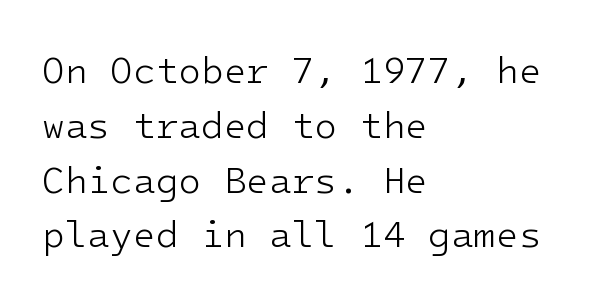
Caption: multi-line text, flush left, ragged right. Whoever set this chose a conventional vertical rhythm. Observe the absence of serifs on each vertical stroke in this sample. Check the space under the baseline: it is left empty. A typesetter would call this zero additional tracking. The letters look calm and open, with moderate or lighter stems.
